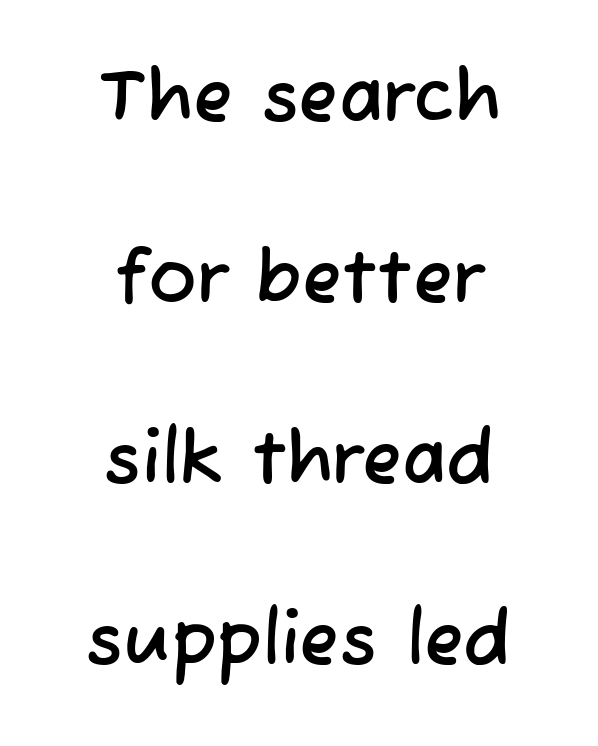
{"serif": "no", "width": "normal", "stroke_contrast": "low", "x_height": "medium", "monospaced": "no", "underline": "no", "align": "center", "line_spacing": "loose", "line_spacing_ratio": 2.48, "letter_spacing": "normal", "letter_spacing_em": 0.0, "glyph_px": 73}
